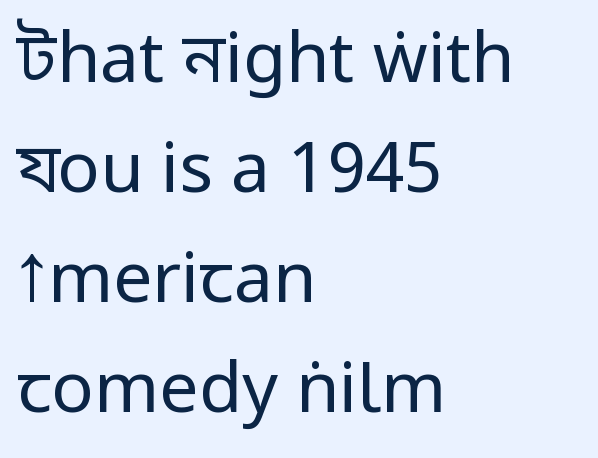
The image shows 70 px regular-weight, condensed sans-serif type, upright; set left-aligned, normal line spacing (1.57x), normal letter spacing, not underlined; low stroke contrast and a large x-height.
